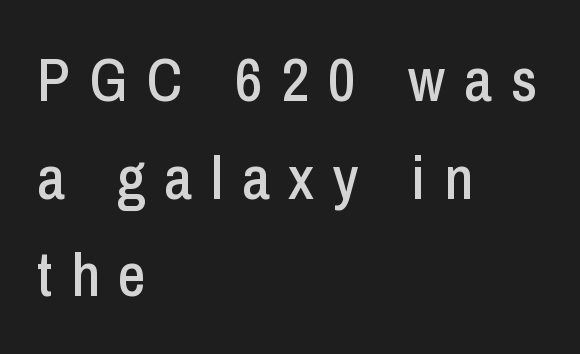
Do the characters align in a grid? No, the font is proportional. Letter spacing: wide. The axis of the letterforms is exactly vertical. One-word summary of the alignment: left.
